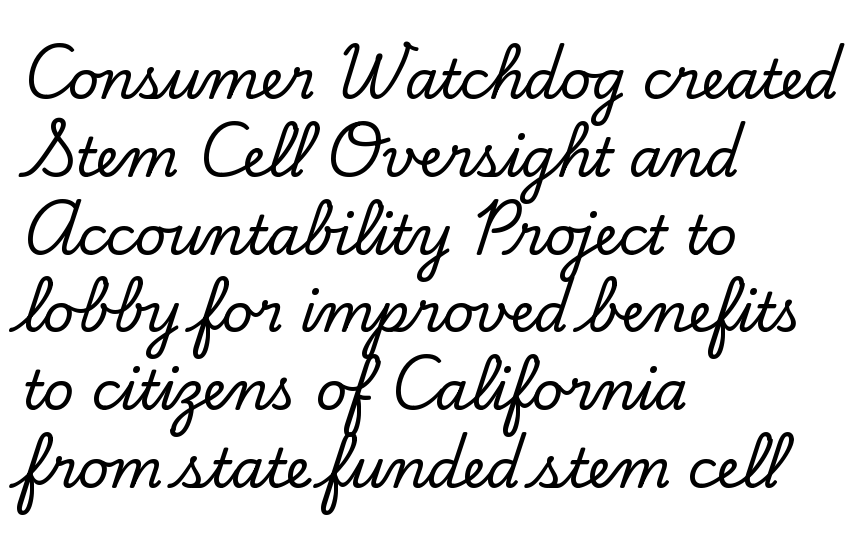
Q: Is the text italic (slanted)? A: Yes.
Q: Is the typeface a serif or a sans-serif typeface? A: Serif.
Q: Is the text underlined? A: No.
Q: How is the paragraph aligned? A: Left-aligned.
Q: Is the spacing between letters normal or unusually wide? A: Normal.
Q: Is the spacing between lines tight, normal or loose? A: Normal.
Q: Width (condensed, normal, or wide)? A: Normal.
Q: Stroke contrast? A: Low.
Q: x-height? A: Small.
Q: Monospaced? A: No.
